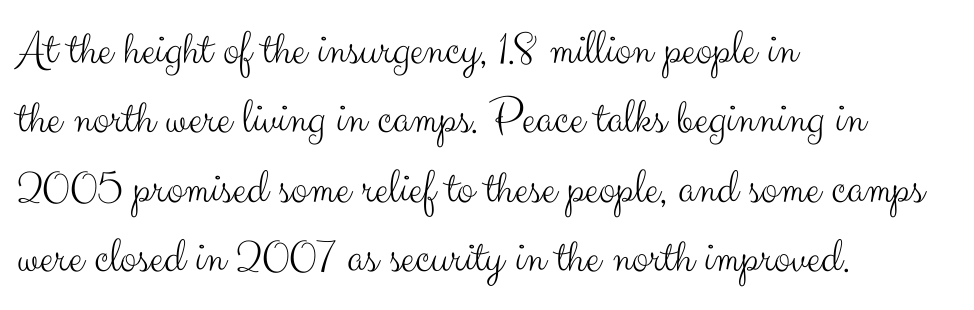
{"serif": "no", "bold": "no", "weight": "light", "width": "normal", "stroke_contrast": "medium", "x_height": "small", "monospaced": "no", "underline": "no", "align": "left", "line_spacing": "normal", "line_spacing_ratio": 1.39, "letter_spacing": "normal", "letter_spacing_em": 0.0, "glyph_px": 50}
